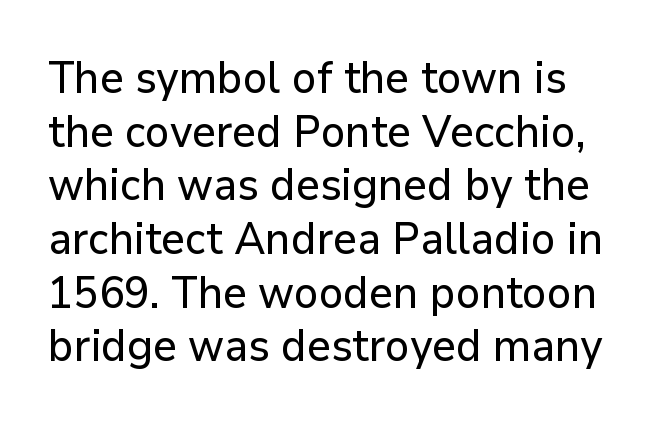
Do the characters align in a grid? No, the font is proportional. The face used here is a sans, in the tradition of grotesques and geometrics. Has an underline been added? It has not. Every stem runs plumb, perpendicular to the baseline. Glyph-to-glyph distance matches everyday printed text.
